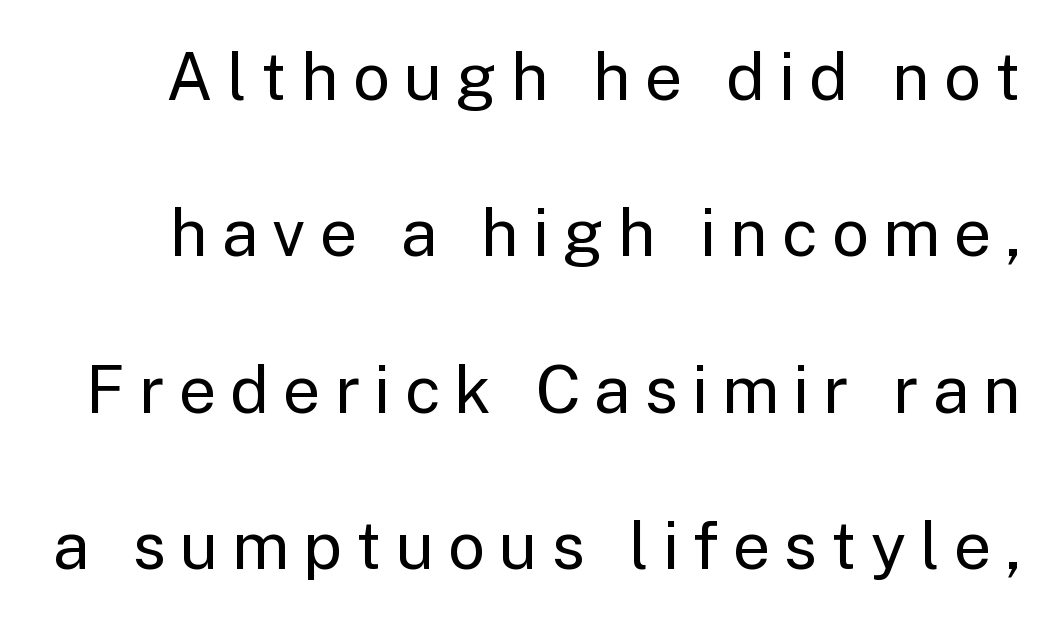
Honestly, the rows look like they've been pulled way apart. Is this a sans? Yes — the strokes have no serifs. The words here are not underlined. Every character sits straight up, as roman type does. Honestly, the letter spacing is so wide it's the main thing you notice. A typesetter would call this proportional, since set widths differ per character.
